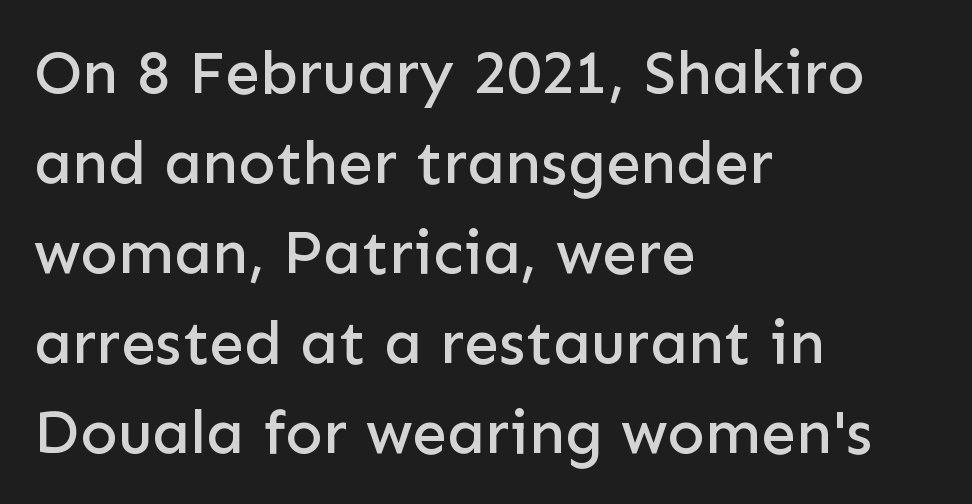
The font family rendered here belongs to the sans-serif group. Rows of type keep a routine distance in the vertical direction. Glyph-to-glyph distance matches everyday printed text. Ascenders rise straight up at ninety degrees.
